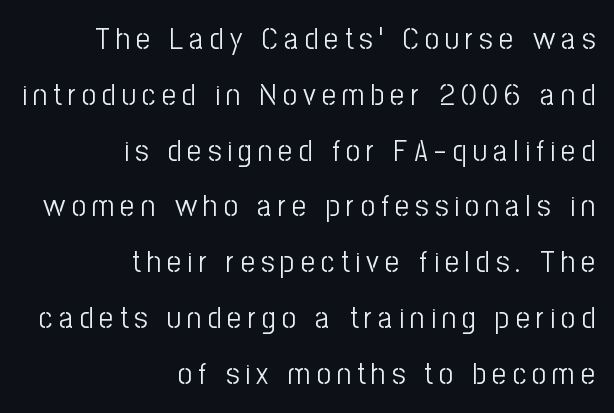
Reading down the block, your eye finds every line finishing at a fixed right position. It's the straight-up-and-down kind of type. The cut favours lightness, reaching ordinary text weight at its darkest. The face used here is proportionally spaced, like ordinary book or web type. A typesetter would label this face a sans.
